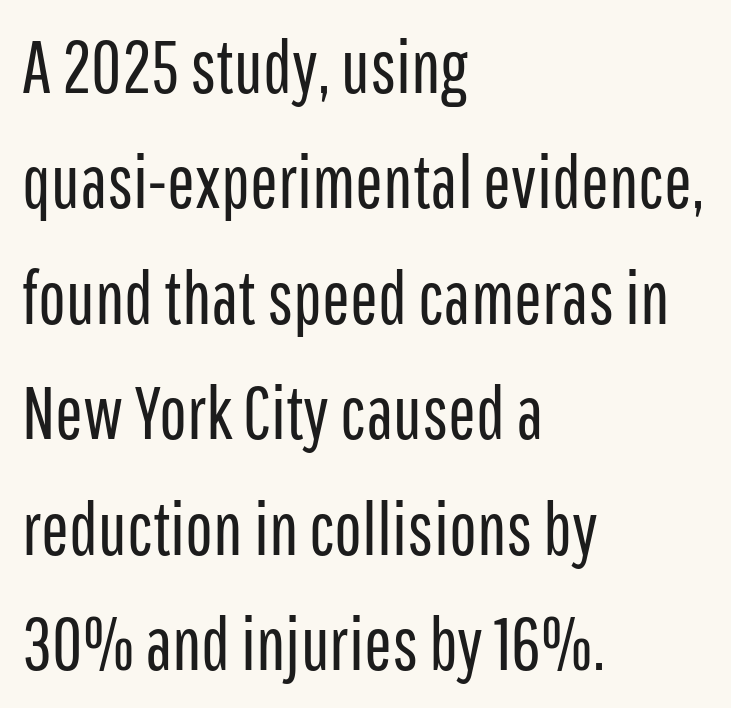
Q: Is the text bold? A: No.
Q: Is the text italic (slanted)? A: No, it is upright.
Q: Is the typeface a serif or a sans-serif typeface? A: Sans-serif.
Q: Is the text underlined? A: No.
Q: How is the paragraph aligned? A: Left-aligned.
Q: Is the spacing between letters normal or unusually wide? A: Normal.
Q: Is the spacing between lines tight, normal or loose? A: Normal.
Q: Width (condensed, normal, or wide)? A: Condensed.
Q: Stroke contrast? A: Low.
Q: x-height? A: Medium.
Q: Monospaced? A: No.
